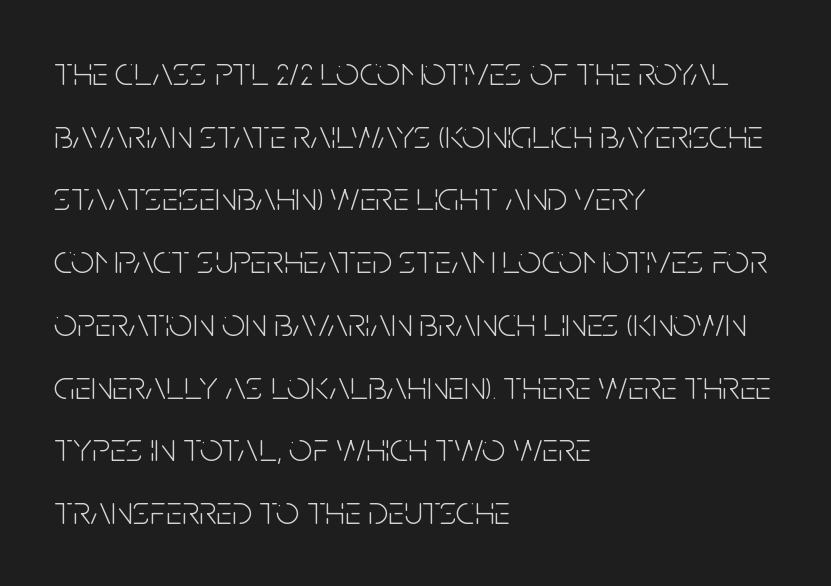
Q: Is the text bold? A: No.
Q: Is the text italic (slanted)? A: No, it is upright.
Q: Is the typeface a serif or a sans-serif typeface? A: Sans-serif.
Q: Is the text underlined? A: No.
Q: How is the paragraph aligned? A: Left-aligned.
Q: Is the spacing between letters normal or unusually wide? A: Normal.
Q: Is the spacing between lines tight, normal or loose? A: Normal.
Q: Width (condensed, normal, or wide)? A: Condensed.
Q: Stroke contrast? A: Low.
Q: x-height? A: Large.
Q: Monospaced? A: No.
